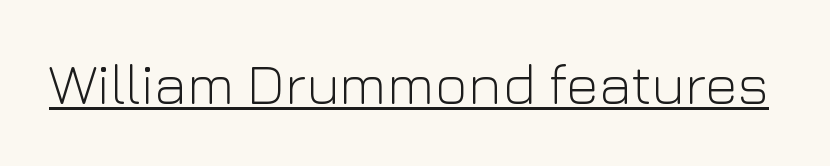
The letters advance in unequal steps, a hallmark of proportional type. To sum up the face: it is a sans, with no serifs. The letterforms sit at book weight or below. A continuous stroke trails under the words, as in a hyperlink. If you drew a line through each stem, it would be perfectly vertical. Inter-character spacing is left at the font's built-in metrics.
